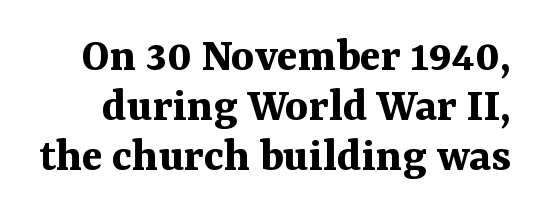
{"serif": "yes", "italic": "no", "bold": "yes", "weight": "bold", "width": "normal", "stroke_contrast": "medium", "x_height": "medium", "monospaced": "no", "underline": "no", "line_spacing": "tight", "line_spacing_ratio": 1.02, "letter_spacing": "normal", "letter_spacing_em": 0.0, "glyph_px": 49}
